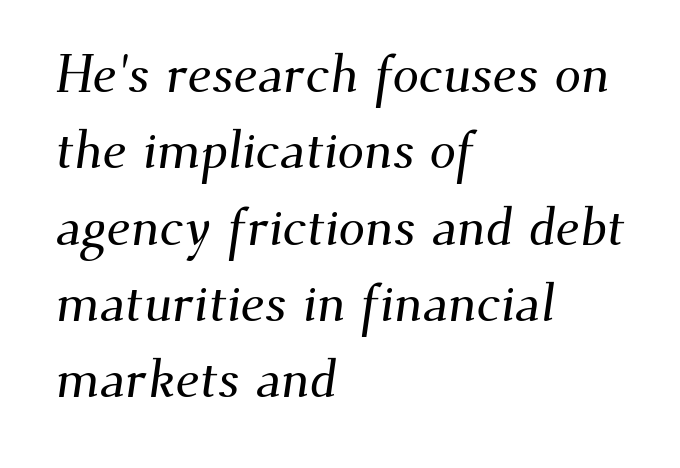
The face used here is proportionally spaced, like ordinary book or web type. Observe the ordinary spacing: letters are neighbours, not strangers. Has an underline been added? It has not. This block has exactly the height ordinary leading produces. Yep, those are serifs on the letters.
